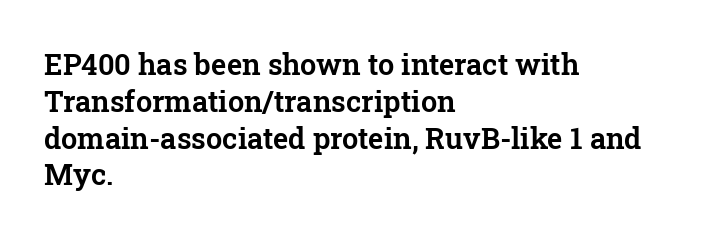
Summary of vertical rhythm: regular, with standard interline spacing. A typesetter would mark this as roman, not italic. Look at the bottom of the vertical strokes: they flare into serifs here. Line beginnings align vertically; line endings do not. Is this a fixed-width face? No — the glyphs have proportional, varying widths. No word sits above an underline.
